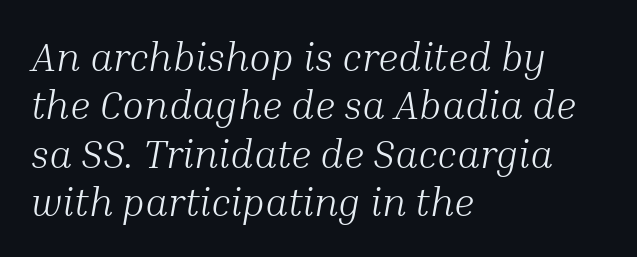
The image shows 40 px light serif type, italic (leaning right); set left-aligned, line spacing 1.21x, normal letter spacing, not underlined; medium stroke contrast and a medium x-height.
